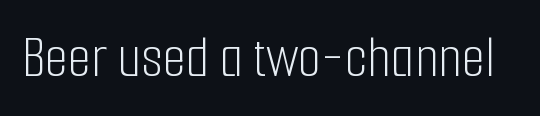
{"serif": "no", "italic": "no", "bold": "no", "weight": "light", "width": "condensed", "stroke_contrast": "low", "x_height": "medium", "monospaced": "no", "underline": "no", "letter_spacing": "normal", "letter_spacing_em": 0.0, "glyph_px": 60}
